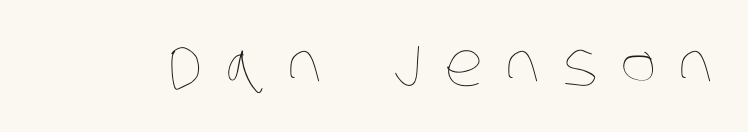
Plain, unruled lines of type. The horizontal fit of the characters is loose and conspicuously gappy. Stroke mass is kept to a normal reading level or below. Here the designer chose a conventional face with non-uniform glyph widths.
